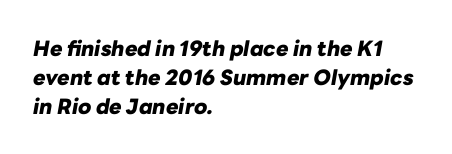
Q: Is the text bold? A: Yes.
Q: Is the text italic (slanted)? A: Yes, it leans right by about 10 degrees.
Q: Is the text underlined? A: No.
Q: How is the paragraph aligned? A: Left-aligned.
Q: Is the spacing between letters normal or unusually wide? A: Normal.
Q: Is the spacing between lines tight, normal or loose? A: Normal.
